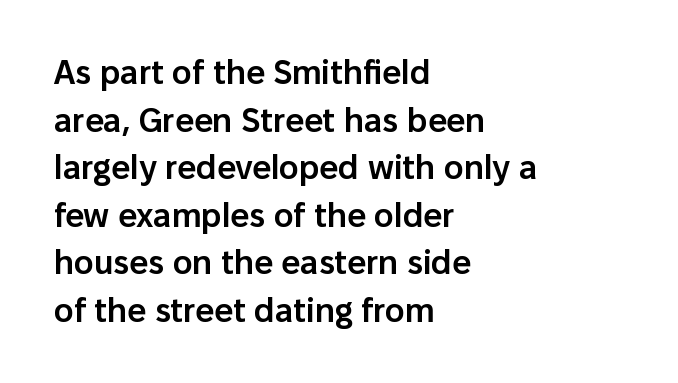
Q: Is the text bold? A: Semi-bold.
Q: Is the text italic (slanted)? A: No, it is upright.
Q: Is the typeface a serif or a sans-serif typeface? A: Sans-serif.
Q: Is the text underlined? A: No.
Q: How is the paragraph aligned? A: Left-aligned.
Q: Is the spacing between letters normal or unusually wide? A: Normal.
Q: Is the spacing between lines tight, normal or loose? A: Normal.
Q: Width (condensed, normal, or wide)? A: Normal.
Q: Stroke contrast? A: Low.
Q: x-height? A: Medium.
Q: Monospaced? A: No.
